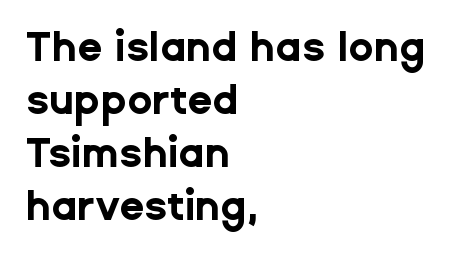
Teacher's note: observe the even left margin — that is flush-left alignment. Nothing unusual about the tracking: characters are spaced as the font intends. Each glyph is drawn with heavy, bold strokes. Does the lettering tilt? It doesn't — this is upright. One glance says typical: line gaps are just what's usual.
